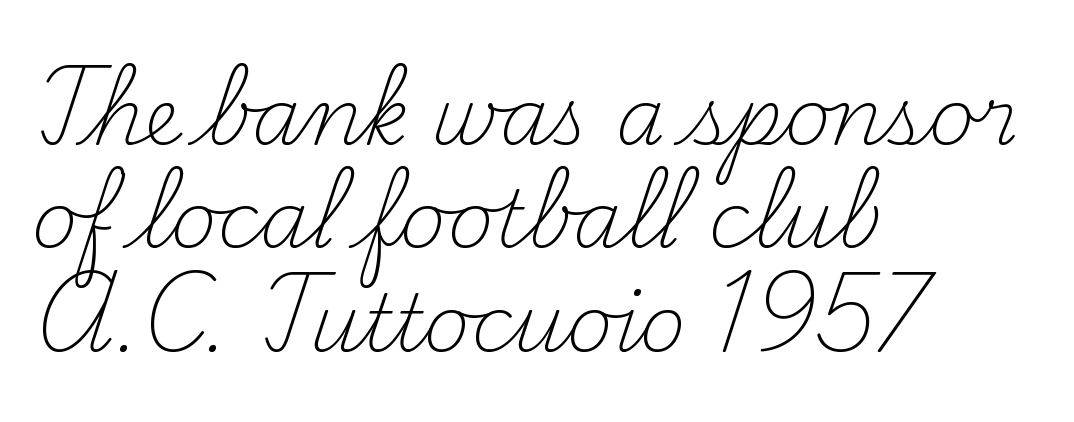
{"bold": "no", "weight": "light", "width": "normal", "stroke_contrast": "medium", "x_height": "small", "monospaced": "no", "underline": "no", "align": "left", "line_spacing": "normal", "line_spacing_ratio": 1.31, "letter_spacing": "normal", "letter_spacing_em": 0.0, "glyph_px": 79}
